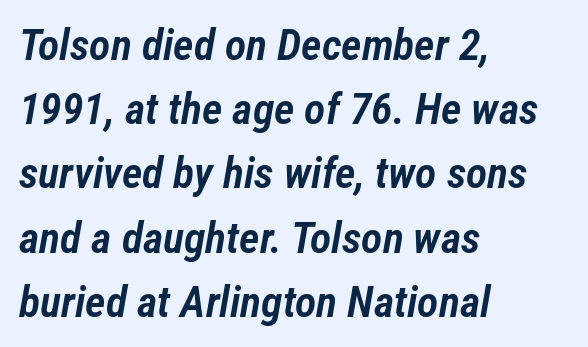
The image shows 44 px semibold, condensed type, italic (leaning right); set left-aligned, normal line spacing (1.46x), normal letter spacing, not underlined; low stroke contrast and a medium x-height.
